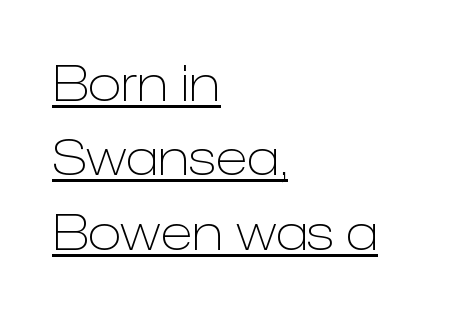
Q: Is the text bold? A: No.
Q: Is the text italic (slanted)? A: No, it is upright.
Q: Is the typeface a serif or a sans-serif typeface? A: Sans-serif.
Q: Is the text underlined? A: Yes.
Q: How is the paragraph aligned? A: Left-aligned.
Q: Is the spacing between letters normal or unusually wide? A: Normal.
Q: Is the spacing between lines tight, normal or loose? A: Normal.
Q: Width (condensed, normal, or wide)? A: Normal.
Q: Stroke contrast? A: Low.
Q: x-height? A: Medium.
Q: Monospaced? A: No.
